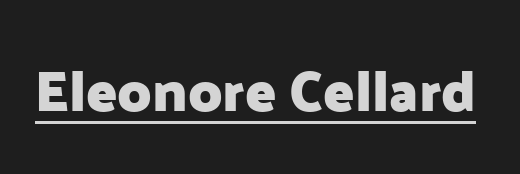
The image shows 57 px heavy sans-serif type, upright; set normal letter spacing, underlined; low stroke contrast and a medium x-height.
